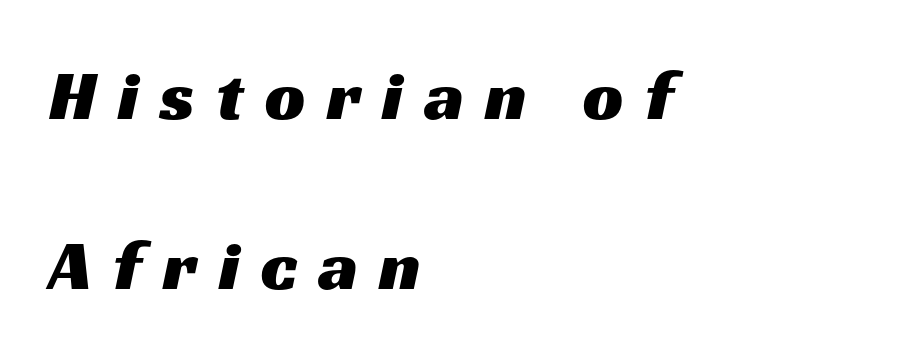
{"serif": "no", "width": "wide", "stroke_contrast": "medium", "x_height": "medium", "monospaced": "no", "underline": "no", "align": "left", "line_spacing": "loose", "line_spacing_ratio": 2.4, "letter_spacing": "wide", "letter_spacing_em": 0.3, "glyph_px": 71}
